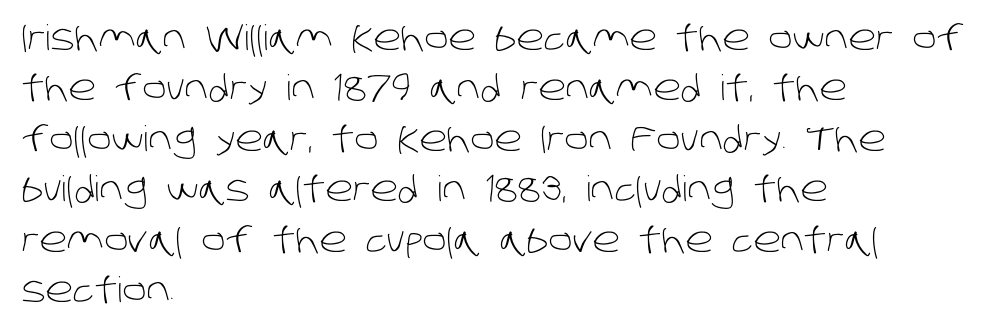
{"serif": "no", "bold": "no", "weight": "light", "width": "normal", "stroke_contrast": "low", "x_height": "large", "monospaced": "no", "underline": "no", "align": "left", "line_spacing": "normal", "line_spacing_ratio": 1.44, "letter_spacing": "normal", "letter_spacing_em": 0.0, "glyph_px": 35}
